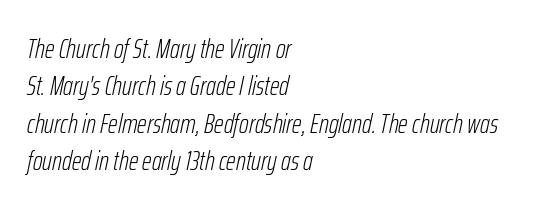
The image shows 27 px text type, italic (leaning right); set left-aligned, normal line spacing (1.38x), normal letter spacing, not underlined.
